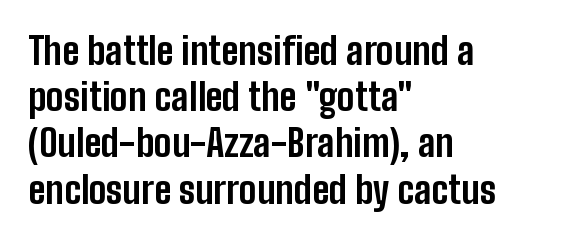
Q: Is the text bold? A: Yes.
Q: Is the text italic (slanted)? A: No, it is upright.
Q: Is the typeface a serif or a sans-serif typeface? A: Sans-serif.
Q: Is the text underlined? A: No.
Q: How is the paragraph aligned? A: Left-aligned.
Q: Is the spacing between letters normal or unusually wide? A: Normal.
Q: Is the spacing between lines tight, normal or loose? A: Normal.
Q: Width (condensed, normal, or wide)? A: Condensed.
Q: Stroke contrast? A: Low.
Q: x-height? A: Medium.
Q: Monospaced? A: No.
